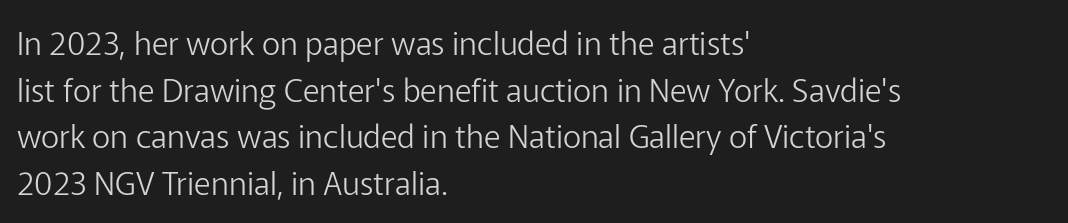
Note the varied advance widths — an 'i' is clearly narrower than an 'm'. One glance says typical: line gaps are just what's usual. The letters look calm and open, with moderate or lighter stems. The gaps between neighbouring characters are ordinary and unremarkable. This is sans-serif lettering, the kind often seen on screens and signage. Line starts are locked; line ends wander.
